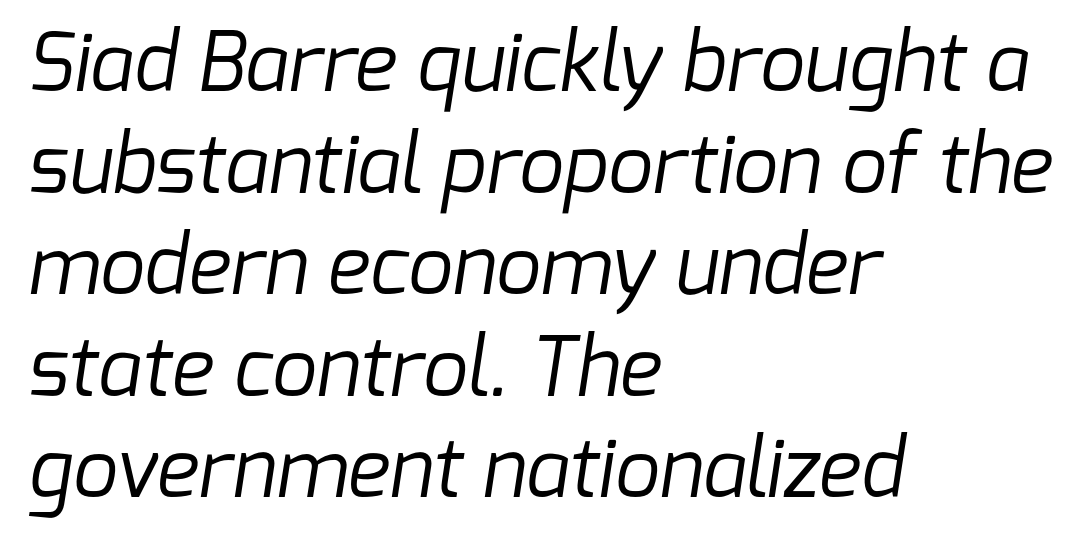
Q: Is the text bold? A: No.
Q: Is the typeface a serif or a sans-serif typeface? A: Sans-serif.
Q: Is the text underlined? A: No.
Q: How is the paragraph aligned? A: Left-aligned.
Q: Is the spacing between letters normal or unusually wide? A: Normal.
Q: Is the spacing between lines tight, normal or loose? A: Normal.
Q: Width (condensed, normal, or wide)? A: Normal.
Q: Stroke contrast? A: Low.
Q: x-height? A: Medium.
Q: Monospaced? A: No.
